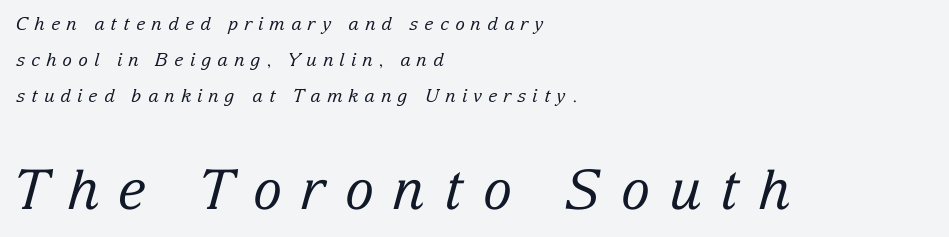
The image shows 55 px regular-weight serif type, italic (leaning right); set left-aligned, loose line spacing (2.0x), unusually wide letter spacing (+0.34 em), not underlined; the second (bottom) block is 3.06x larger; low stroke contrast and a medium x-height.
